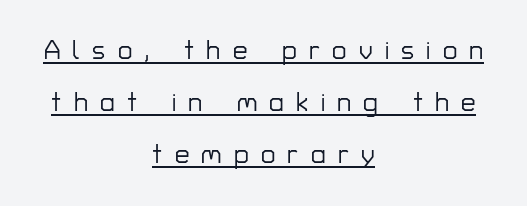
Q: Is the text italic (slanted)? A: No, it is upright.
Q: Is the text underlined? A: Yes.
Q: How is the paragraph aligned? A: Centered.
Q: Is the spacing between letters normal or unusually wide? A: Unusually wide.
Q: Is the spacing between lines tight, normal or loose? A: Loose.
